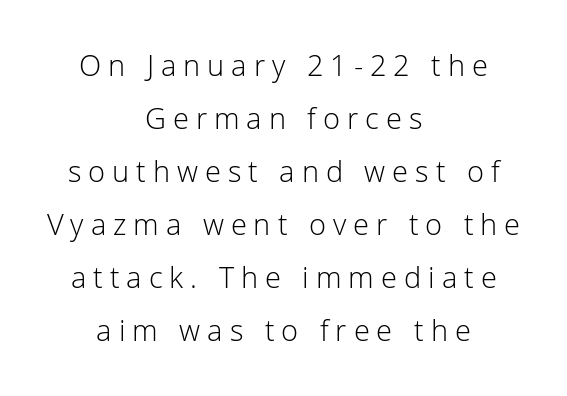
The image shows 29 px light sans-serif type, upright; set centered, line spacing 1.83x, unusually wide letter spacing (+0.24 em), not underlined; low stroke contrast and a medium x-height.
